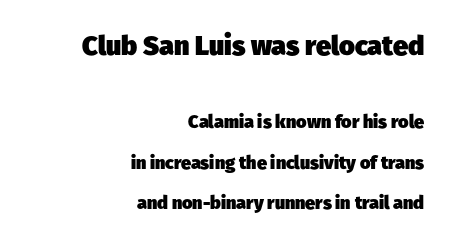
{"bold": "yes", "underline": "no", "align": "right", "line_spacing": "loose", "line_spacing_ratio": 2.25, "letter_spacing": "normal", "letter_spacing_em": 0.0, "larger_block": "first", "size_ratio": 1.5, "glyph_px": 27}
